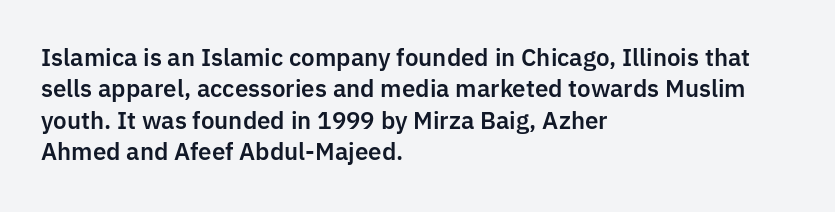
Q: Is the text italic (slanted)? A: No, it is upright.
Q: Is the text underlined? A: No.
Q: How is the paragraph aligned? A: Left-aligned.
Q: Is the spacing between letters normal or unusually wide? A: Normal.
Q: Is the spacing between lines tight, normal or loose? A: Normal.
